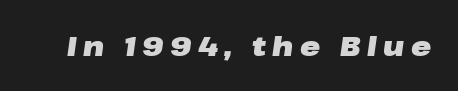
How heavy is the stroke? Heavy — this is a bold. The font's italic variant was chosen for this text. Does extra space separate the letters? Yes, quite a lot of it. The foot of each line stays bare and open.
